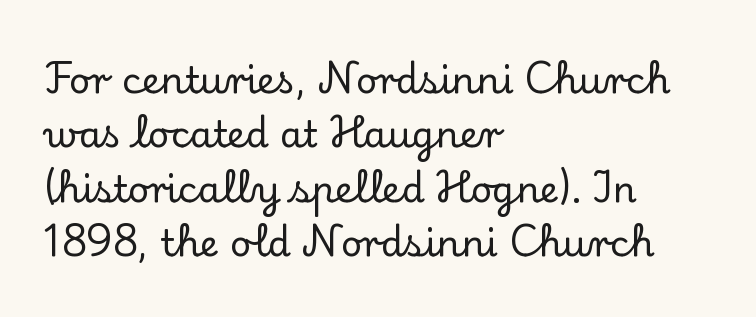
{"serif": "yes", "italic": "no", "width": "normal", "stroke_contrast": "low", "x_height": "small", "monospaced": "no", "underline": "no", "align": "left", "line_spacing": "normal", "line_spacing_ratio": 1.47, "letter_spacing": "normal", "letter_spacing_em": 0.0, "glyph_px": 37}
